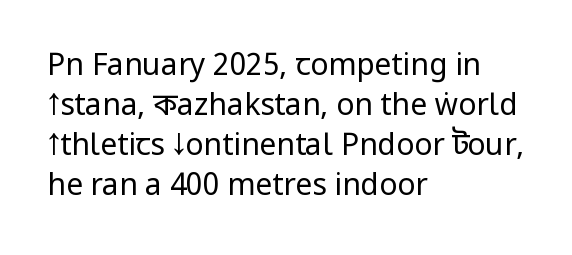
The image shows 30 px regular-weight, condensed sans-serif type, upright; set left-aligned, normal line spacing (1.33x), normal letter spacing, not underlined; low stroke contrast and a large x-height.
